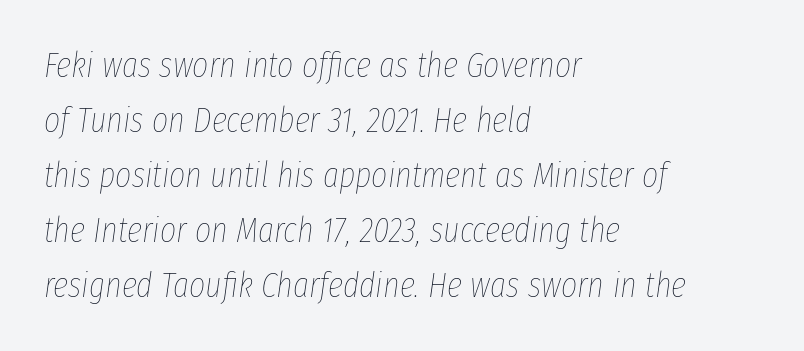
{"italic": "yes", "lean": "right", "slant_degrees": 8, "bold": "no", "weight": "thin", "width": "condensed", "stroke_contrast": "low", "x_height": "medium", "monospaced": "no", "underline": "no", "align": "left", "line_spacing": "normal", "line_spacing_ratio": 1.57, "letter_spacing": "normal", "letter_spacing_em": 0.0, "glyph_px": 35}
